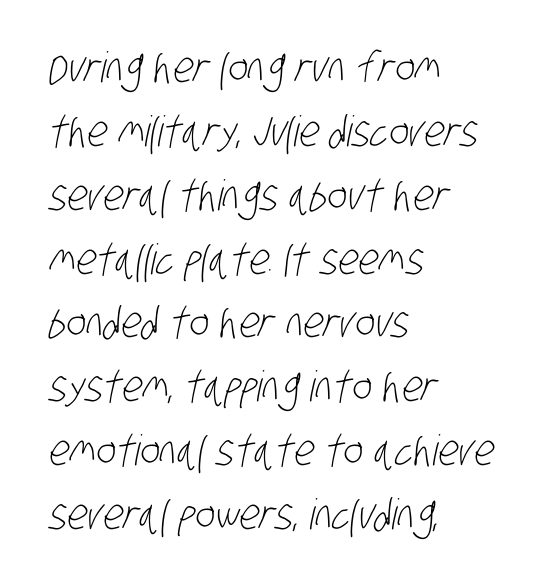
{"serif": "no", "bold": "no", "weight": "light", "width": "condensed", "stroke_contrast": "low", "x_height": "large", "monospaced": "no", "underline": "no", "align": "left", "line_spacing": "normal", "line_spacing_ratio": 1.52, "letter_spacing": "normal", "letter_spacing_em": 0.0, "glyph_px": 42}
